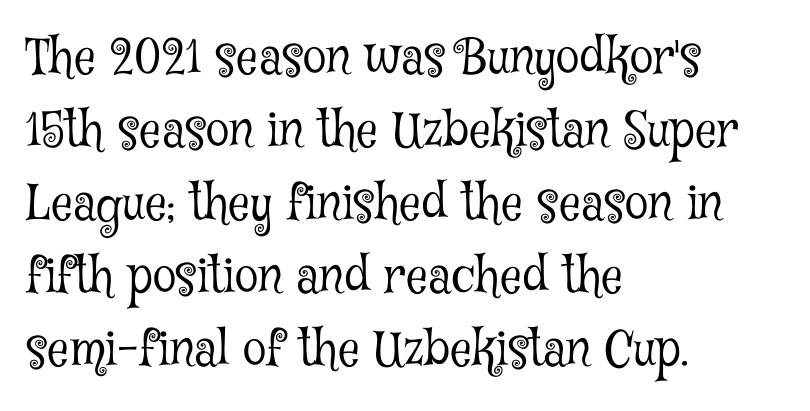
{"serif": "yes", "italic": "no", "bold": "no", "weight": "light", "width": "condensed", "stroke_contrast": "low", "x_height": "medium", "monospaced": "no", "underline": "no", "align": "left", "line_spacing": "normal", "line_spacing_ratio": 1.52, "letter_spacing": "normal", "letter_spacing_em": 0.0, "glyph_px": 48}
